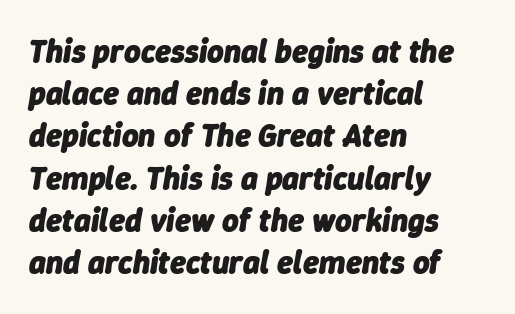
Proportional: the letters do not fall into vertical columns. Does extra space separate the letters? No, they use regular spacing. The passage shown is emphatically bold. One-word summary of the alignment: left. The string is rendered with underlining switched off.
